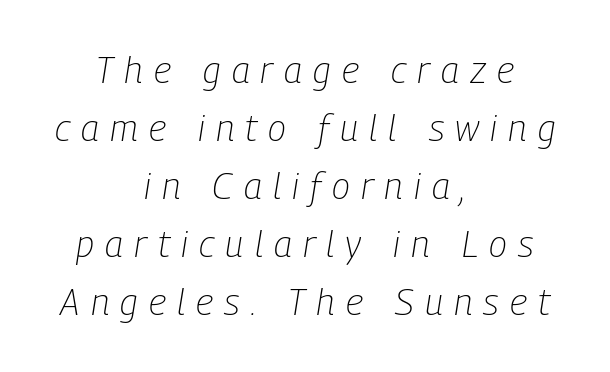
Reading down the block, each line starts at a different indent, mirrored at its end. The lettering tilts uniformly, giving the passage an italic look. Normally led — the rows are evenly, conventionally spaced. No word sits above an underline. The letters look calm and open, with moderate or lighter stems. Someone cranked the tracking dial way up on this one.
